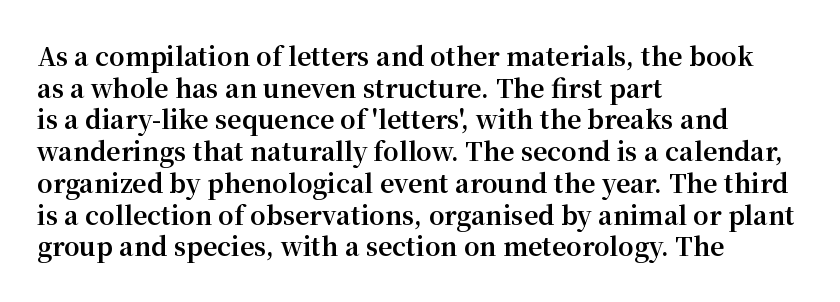
{"italic": "no", "bold": "yes", "underline": "no", "align": "left", "line_spacing": "normal", "line_spacing_ratio": 1.27, "letter_spacing": "normal", "letter_spacing_em": 0.0, "glyph_px": 25}
